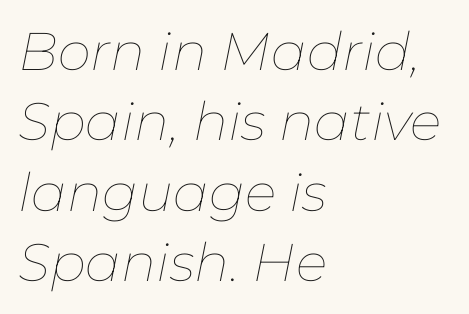
A typesetter would call this leading conventional body-copy spacing. The space directly below the letters is spotless. This sample has the flowing, uneven cadence of proportional lettering. Letter spacing: default.
